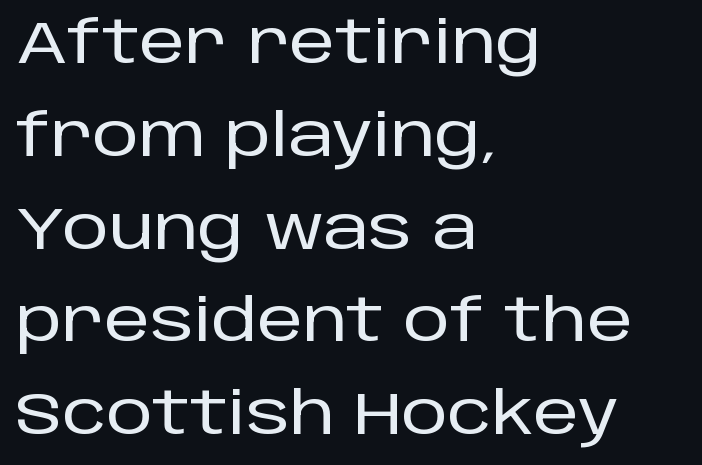
{"serif": "no", "italic": "no", "width": "normal", "stroke_contrast": "low", "x_height": "large", "monospaced": "no", "underline": "no", "align": "left", "line_spacing": "normal", "line_spacing_ratio": 1.6, "letter_spacing": "normal", "letter_spacing_em": 0.0, "glyph_px": 58}
